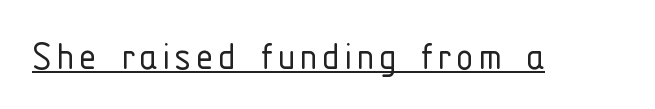
{"serif": "no", "italic": "no", "bold": "no", "weight": "light", "width": "condensed", "stroke_contrast": "low", "x_height": "medium", "monospaced": "no", "underline": "yes", "glyph_px": 44}
